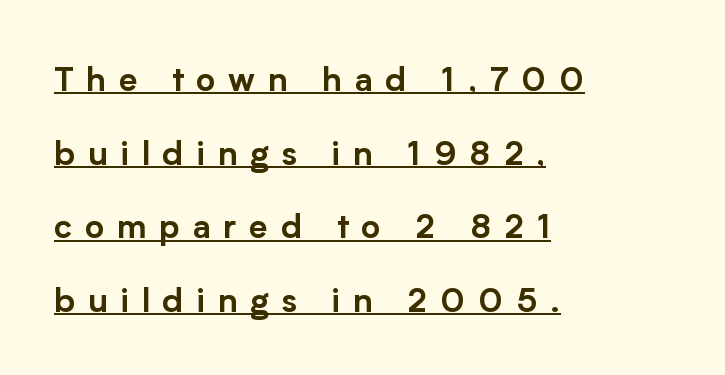
{"serif": "no", "italic": "no", "width": "normal", "stroke_contrast": "low", "x_height": "medium", "monospaced": "no", "underline": "yes", "align": "left", "line_spacing": "loose", "line_spacing_ratio": 2.23, "letter_spacing": "wide", "letter_spacing_em": 0.39, "glyph_px": 33}
